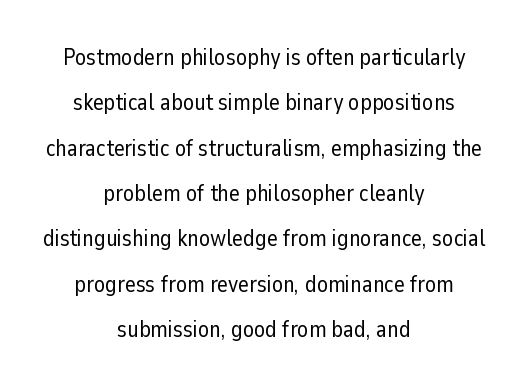
{"italic": "no", "bold": "no", "underline": "no", "align": "center", "line_spacing": "loose", "line_spacing_ratio": 1.97, "letter_spacing": "normal", "letter_spacing_em": 0.0, "glyph_px": 23}
